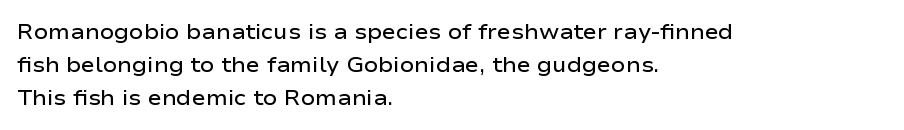
You could call the tracking neutral — neither tight nor loose. Which margin do the lines hug? The left one — the right edge is uneven. Regarding leading, the lines here are spaced in the standard way. Does the weight exceed regular? Yes, but only to semibold. The glyphs are unaccompanied by any horizontal stroke below them.
